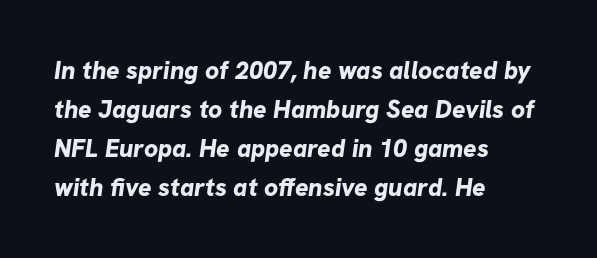
{"bold": "yes", "underline": "no", "align": "left", "line_spacing": "normal", "line_spacing_ratio": 1.56, "letter_spacing": "normal", "letter_spacing_em": 0.0, "glyph_px": 25}
